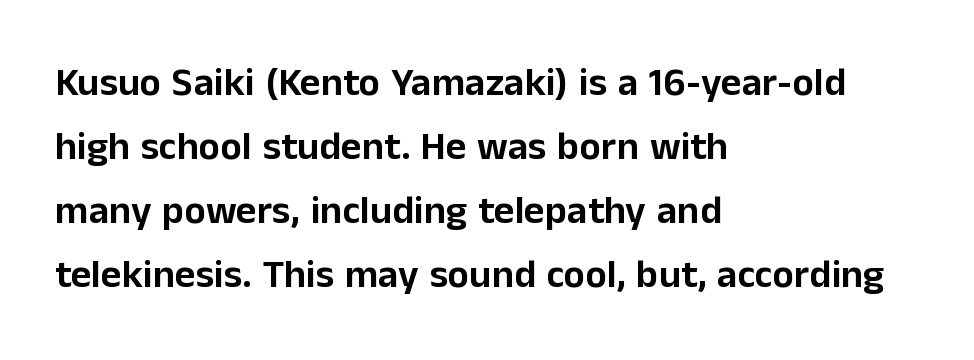
The typeface chosen for these lines omits serifs. Honestly, the row spacing looks completely unremarkable. Tracking here is standard; glyphs follow each other at the usual distance. The area under the type is left untouched.
